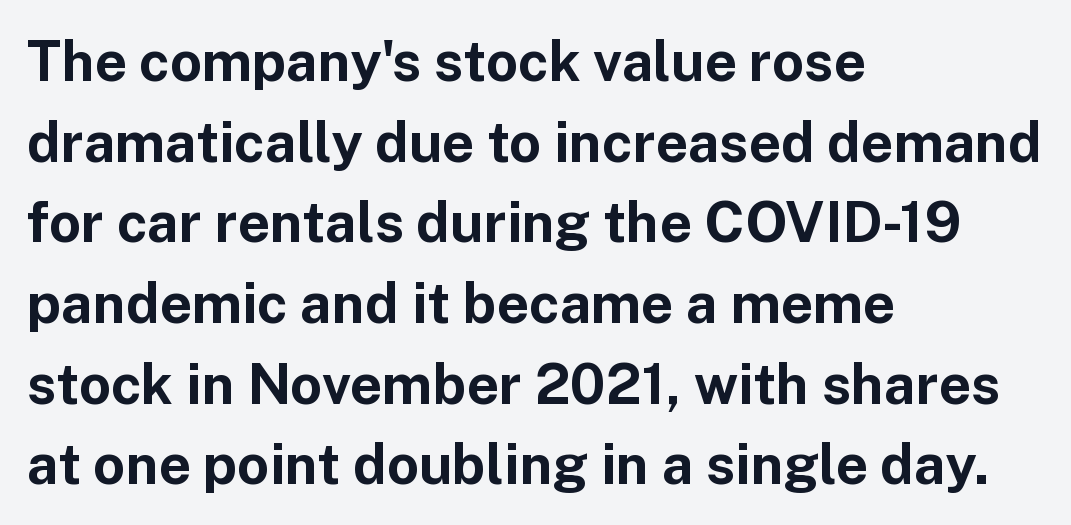
{"serif": "no", "italic": "no", "bold": "yes", "weight": "bold", "width": "normal", "stroke_contrast": "low", "x_height": "medium", "monospaced": "no", "underline": "no", "align": "left", "line_spacing": "normal", "line_spacing_ratio": 1.44, "letter_spacing": "normal", "letter_spacing_em": 0.0, "glyph_px": 56}
